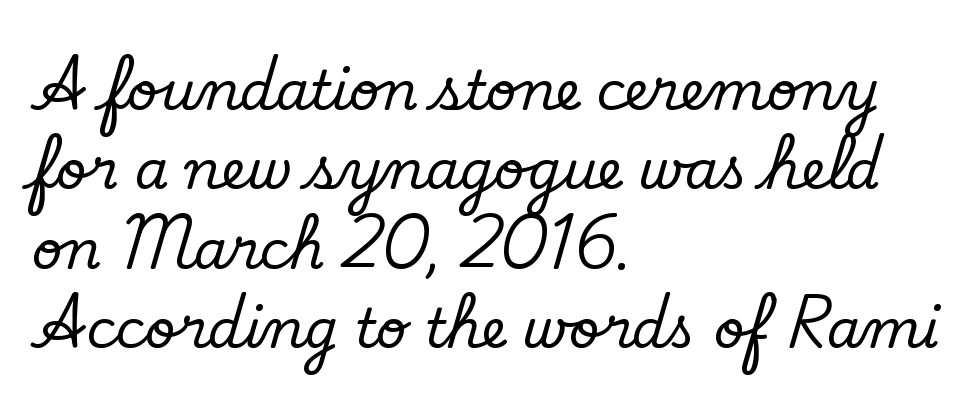
The image shows 54 px serif type; set left-aligned, normal line spacing (1.47x), normal letter spacing, not underlined; low stroke contrast and a small x-height.
